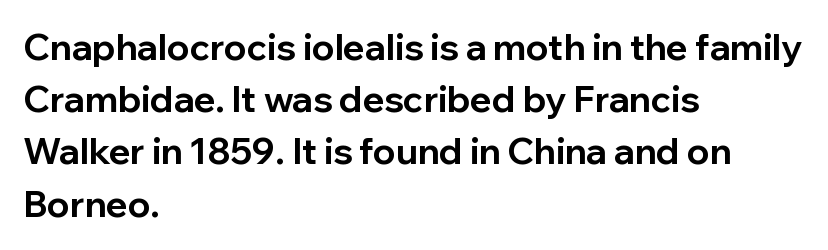
The image shows 36 px bold sans-serif type, upright; set left-aligned, normal line spacing (1.45x), normal letter spacing, not underlined; low stroke contrast and a medium x-height.
